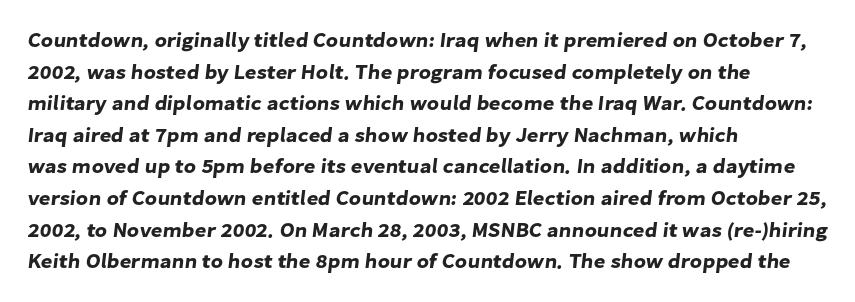
Line starts are locked; line ends wander. Beneath every word, the page is bare. The letterforms sit shoulder to shoulder at normal distance. What's the leading like? Ordinary, nothing unusual.
